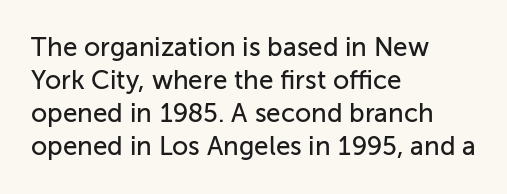
Q: Is the text italic (slanted)? A: No, it is upright.
Q: Is the text underlined? A: No.
Q: How is the paragraph aligned? A: Left-aligned.
Q: Is the spacing between letters normal or unusually wide? A: Normal.
Q: Is the spacing between lines tight, normal or loose? A: Normal.
